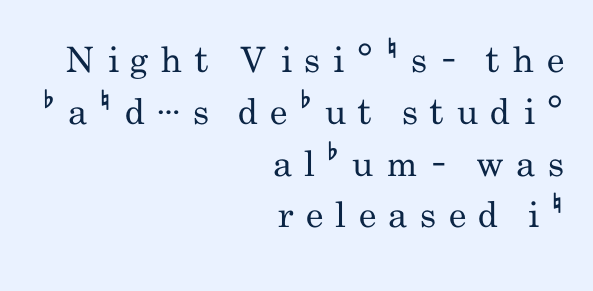
Q: Is the text bold? A: No.
Q: Is the text italic (slanted)? A: No, it is upright.
Q: Is the typeface a serif or a sans-serif typeface? A: Sans-serif.
Q: Is the text underlined? A: No.
Q: How is the paragraph aligned? A: Right-aligned.
Q: Is the spacing between letters normal or unusually wide? A: Unusually wide.
Q: Is the spacing between lines tight, normal or loose? A: Normal.
Q: Width (condensed, normal, or wide)? A: Condensed.
Q: Stroke contrast? A: Low.
Q: x-height? A: Small.
Q: Monospaced? A: No.
